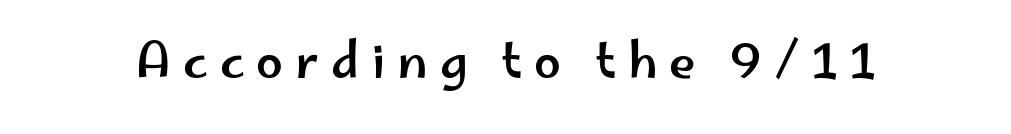
These lines are rendered in a variable-pitch font. The space beneath each line is pristine and unruled. Tall strokes in this sample are plumb rather than angled. The line texture is sparse and dotted thanks to wide tracking. What kind of face is this? One without serifs — a sans.
